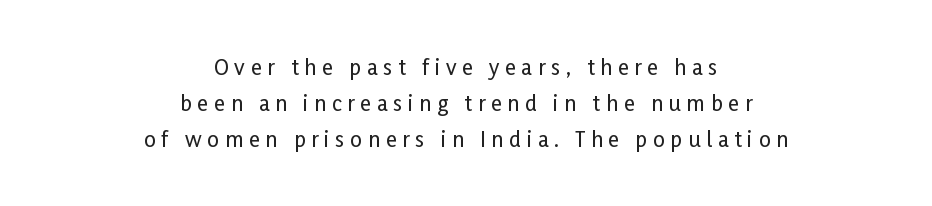
The image shows 21 px text type, upright; set centered, line spacing 1.72x, unusually wide letter spacing (+0.27 em), not underlined.
